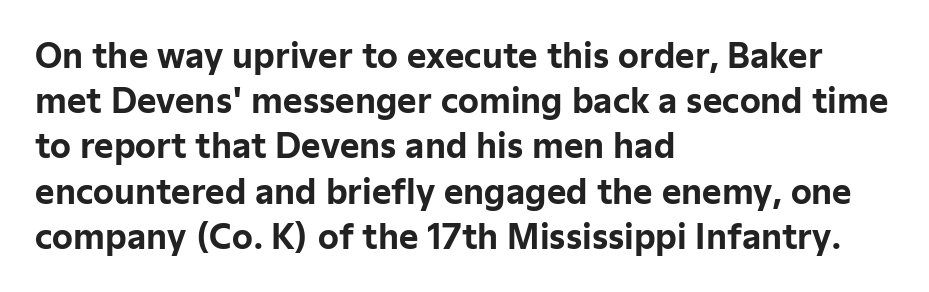
Q: Is the text bold? A: Yes.
Q: Is the text italic (slanted)? A: No, it is upright.
Q: Is the typeface a serif or a sans-serif typeface? A: Sans-serif.
Q: Is the text underlined? A: No.
Q: How is the paragraph aligned? A: Left-aligned.
Q: Is the spacing between letters normal or unusually wide? A: Normal.
Q: Is the spacing between lines tight, normal or loose? A: Normal.
Q: Width (condensed, normal, or wide)? A: Normal.
Q: Stroke contrast? A: Low.
Q: x-height? A: Medium.
Q: Monospaced? A: No.
